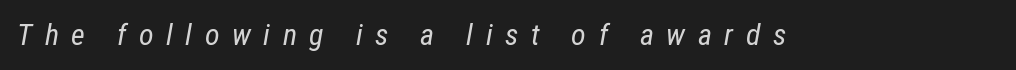
Anything drawn beneath the words? Only blank space. The face used here is proportionally spaced, like ordinary book or web type. The characters are drawn with everyday or finer stroke widths. The rendering inserts visible extra space after every character. These lines were composed using italics.
